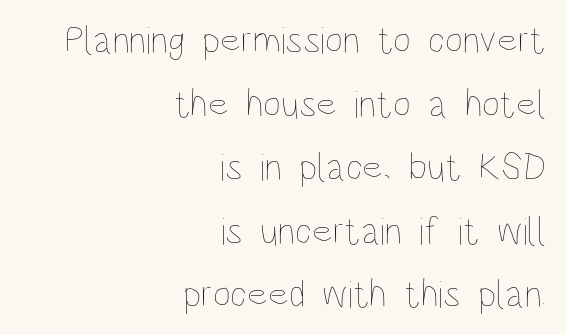
The image shows 39 px thin, condensed type, upright; set right-aligned, normal line spacing (1.63x), normal letter spacing, not underlined; low stroke contrast and a large x-height.
